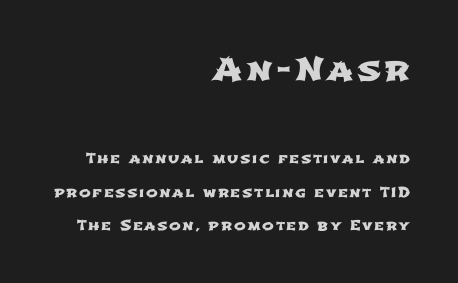
The image shows 32 px wide sans-serif type; set right-aligned, loose line spacing (2.37x), not underlined; the first (top) block is 2.29x larger; low stroke contrast and a medium x-height.
